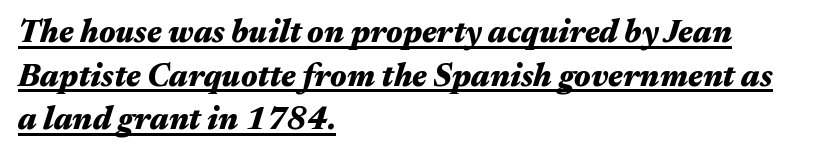
Q: Is the text bold? A: Yes.
Q: Is the text italic (slanted)? A: Yes, it leans right by about 17 degrees.
Q: Is the text underlined? A: Yes.
Q: How is the paragraph aligned? A: Left-aligned.
Q: Is the spacing between letters normal or unusually wide? A: Normal.
Q: Is the spacing between lines tight, normal or loose? A: Normal.
Q: Width (condensed, normal, or wide)? A: Wide.
Q: Stroke contrast? A: Medium.
Q: x-height? A: Medium.
Q: Monospaced? A: No.
